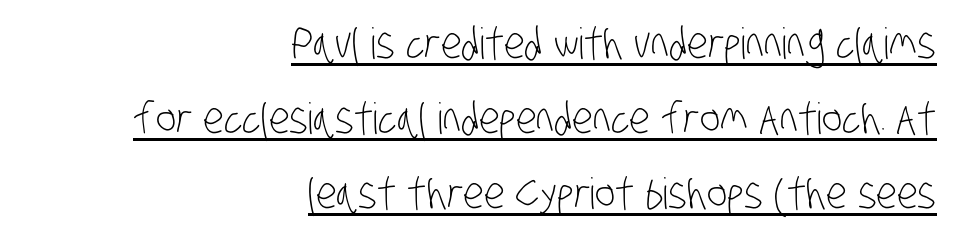
Letter spacing: default. Does a line run under the words? Yes, clearly. You could not count columns in this text — the font is proportionally spaced. Line ends are locked; line starts wander.
